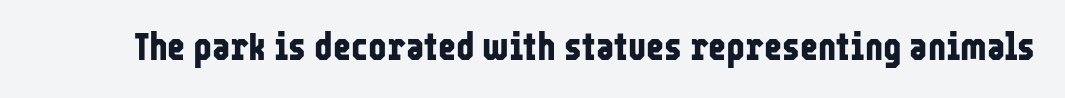
The image shows 39 px bold, condensed sans-serif type, upright; set normal letter spacing, not underlined; low stroke contrast and a medium x-height.
